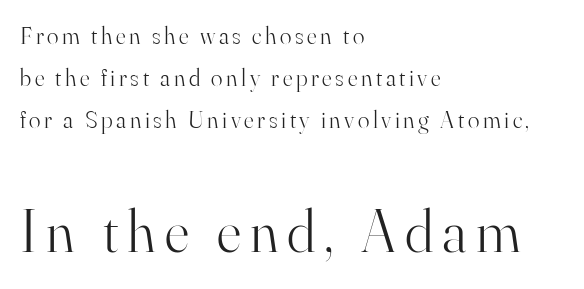
Q: Is the text bold? A: No.
Q: Is the text italic (slanted)? A: No, it is upright.
Q: Is the typeface a serif or a sans-serif typeface? A: Serif.
Q: Is the text underlined? A: No.
Q: How is the paragraph aligned? A: Left-aligned.
Q: Which block of text is set in a larger size, the first (top) or the second (bottom)? A: The second (bottom) one.
Q: Width (condensed, normal, or wide)? A: Normal.
Q: Stroke contrast? A: High.
Q: x-height? A: Small.
Q: Monospaced? A: No.
